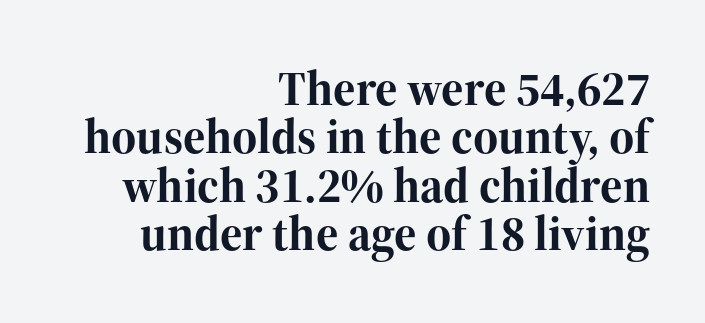
The image shows 48 px bold serif type, upright; set right-aligned, tight line spacing (1.01x), normal letter spacing, not underlined; high stroke contrast and a medium x-height.
